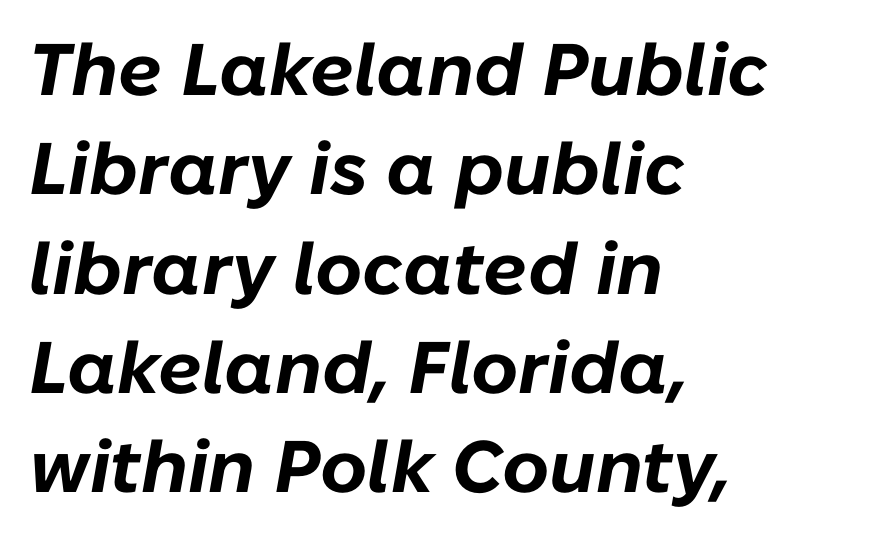
The image shows 73 px bold type, italic (leaning right); set left-aligned, normal line spacing (1.36x), normal letter spacing, not underlined; low stroke contrast and a medium x-height.
